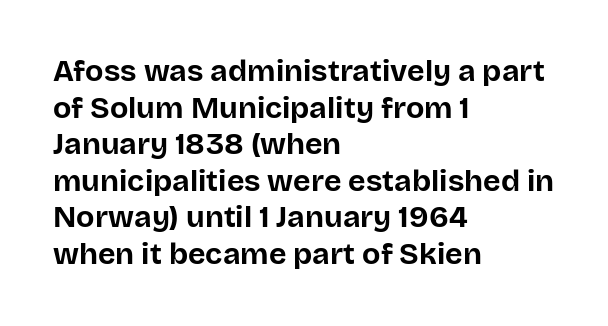
The image shows 30 px bold sans-serif type, upright; set left-aligned, line spacing 1.22x, normal letter spacing, not underlined; low stroke contrast and a large x-height.
